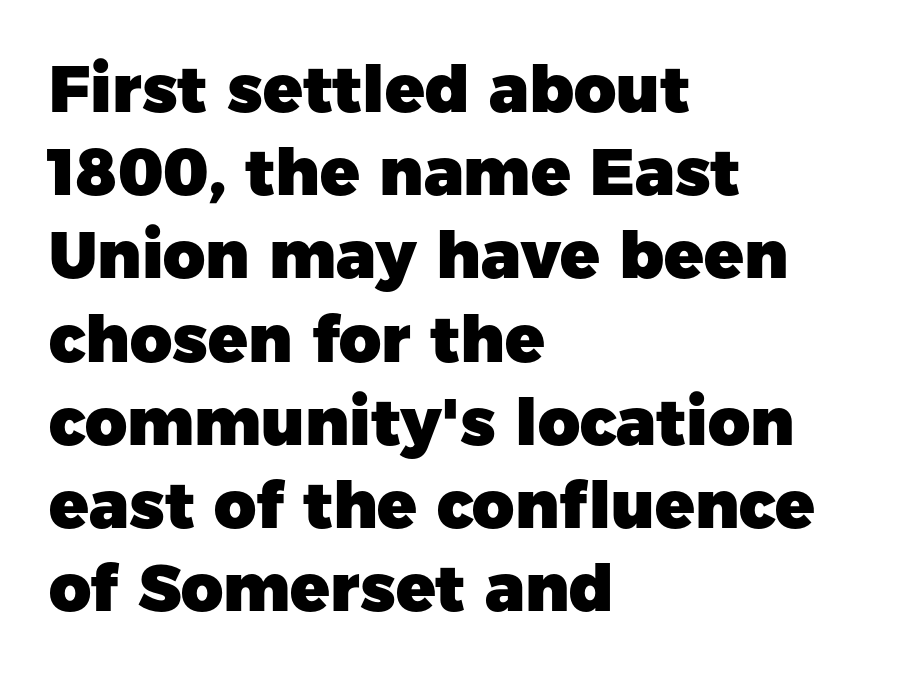
Q: Is the text bold? A: Yes.
Q: Is the text italic (slanted)? A: No, it is upright.
Q: Is the typeface a serif or a sans-serif typeface? A: Sans-serif.
Q: Is the text underlined? A: No.
Q: How is the paragraph aligned? A: Left-aligned.
Q: Is the spacing between letters normal or unusually wide? A: Normal.
Q: Is the spacing between lines tight, normal or loose? A: Normal.
Q: Width (condensed, normal, or wide)? A: Normal.
Q: Stroke contrast? A: Low.
Q: x-height? A: Medium.
Q: Monospaced? A: No.
